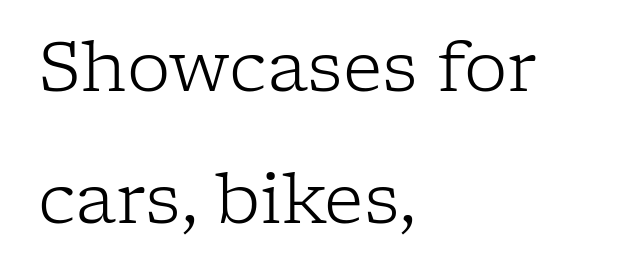
Q: Is the text bold? A: No.
Q: Is the text italic (slanted)? A: No, it is upright.
Q: Is the typeface a serif or a sans-serif typeface? A: Serif.
Q: Is the text underlined? A: No.
Q: How is the paragraph aligned? A: Left-aligned.
Q: Is the spacing between letters normal or unusually wide? A: Normal.
Q: Is the spacing between lines tight, normal or loose? A: Loose.
Q: Width (condensed, normal, or wide)? A: Normal.
Q: Stroke contrast? A: Low.
Q: x-height? A: Medium.
Q: Monospaced? A: No.
